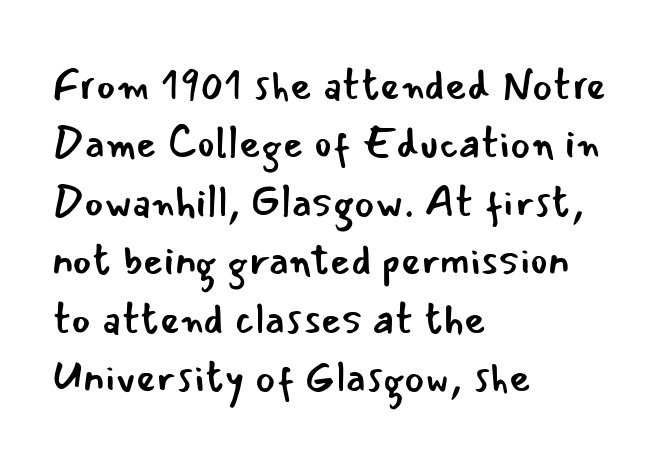
{"serif": "no", "italic": "no", "bold": "no", "weight": "regular", "width": "normal", "stroke_contrast": "low", "x_height": "small", "monospaced": "no", "underline": "no", "align": "left", "line_spacing": "normal", "line_spacing_ratio": 1.39, "letter_spacing": "normal", "letter_spacing_em": 0.0, "glyph_px": 42}
